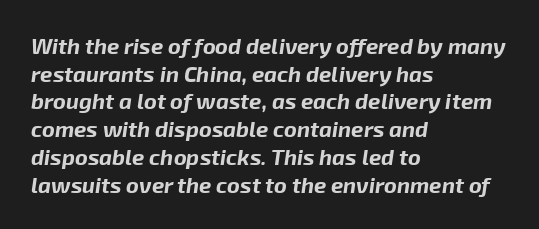
The image shows 22 px bold type, italic (leaning right); set left-aligned, normal line spacing (1.26x), normal letter spacing, not underlined.
